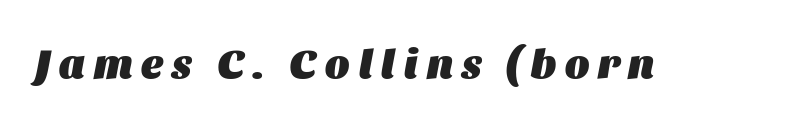
{"italic": "yes", "lean": "right", "slant_degrees": 11, "bold": "yes", "weight": "heavy", "width": "normal", "stroke_contrast": "medium", "x_height": "large", "monospaced": "no", "underline": "no", "letter_spacing": "wide", "letter_spacing_em": 0.22, "glyph_px": 41}
